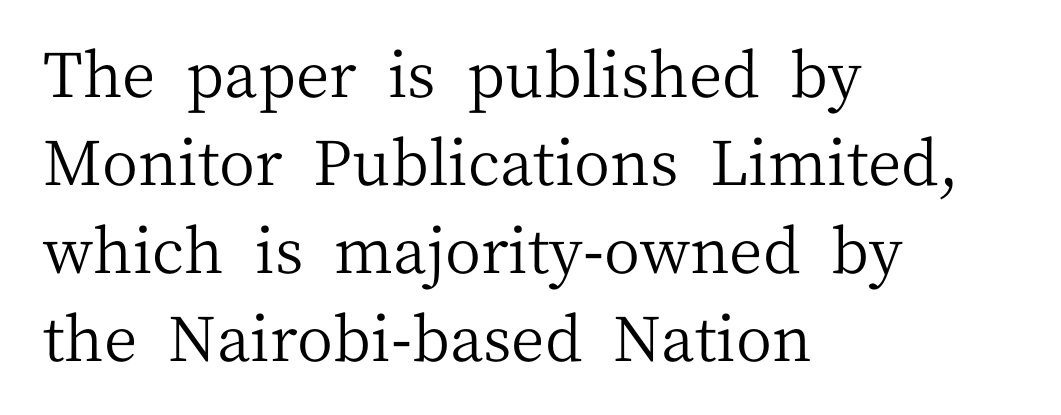
The passage shown stacks its lines at a standard gap. Spacing verdict: proportional, widths tailored to each character. Letters rest on an invisible, unmarked baseline. You could call the tracking neutral — neither tight nor loose. Heaviness? Minimal to ordinary, like unemphasized prose. The designer went with a serif here, giving each stem small feet.
